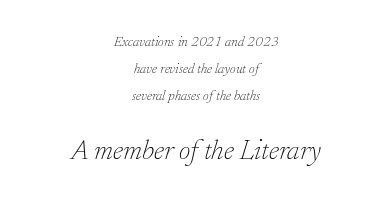
{"serif": "yes", "italic": "yes", "lean": "right", "slant_degrees": 17, "bold": "no", "weight": "thin", "width": "normal", "stroke_contrast": "low", "x_height": "small", "monospaced": "no", "underline": "no", "align": "center", "line_spacing": "loose", "line_spacing_ratio": 1.93, "letter_spacing": "normal", "letter_spacing_em": 0.0, "larger_block": "second", "size_ratio": 2.0, "glyph_px": 28}
